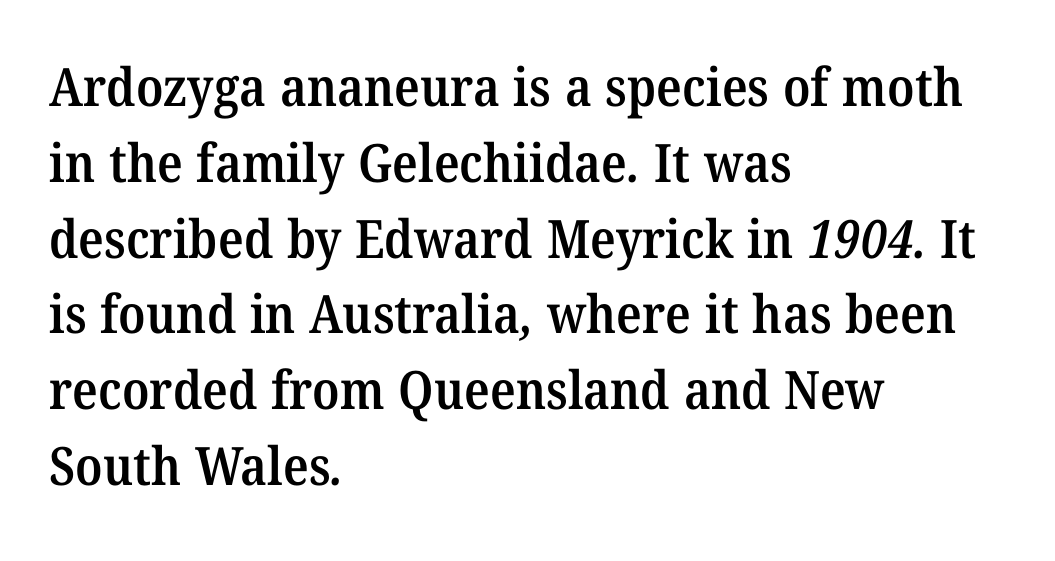
A somewhat darkened texture: the type is semibold rather than bold. The text block is weighted toward the left margin, trailing off unevenly rightward. The designer left line spacing at the default. In terms of letterspacing, this is plain default setting.
